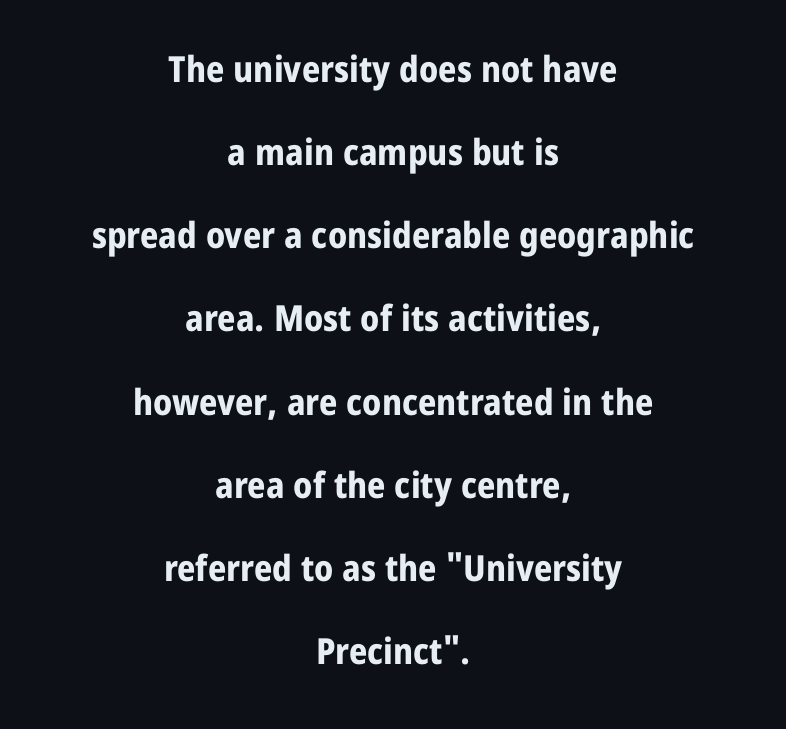
Nobody touched the tracking dial on this one. This is the regular roman posture of the typeface. Type style note: lacks serifs. The text block is weighted toward neither margin, spreading evenly from the middle. Each glyph is drawn with heavy, bold strokes.
